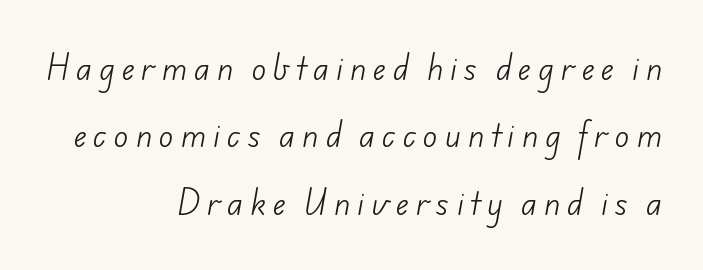
{"serif": "no", "bold": "no", "weight": "light", "width": "normal", "stroke_contrast": "low", "x_height": "small", "monospaced": "no", "underline": "no", "align": "right", "line_spacing": "loose", "line_spacing_ratio": 2.25, "letter_spacing": "wide", "letter_spacing_em": 0.24, "glyph_px": 30}
